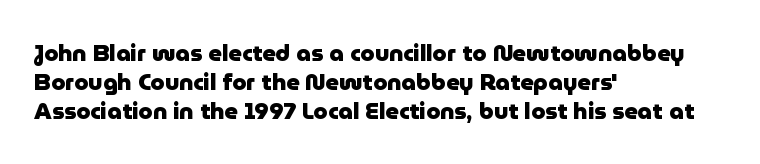
The image shows 23 px bold type, upright; set left-aligned, normal line spacing (1.26x), normal letter spacing, not underlined.
